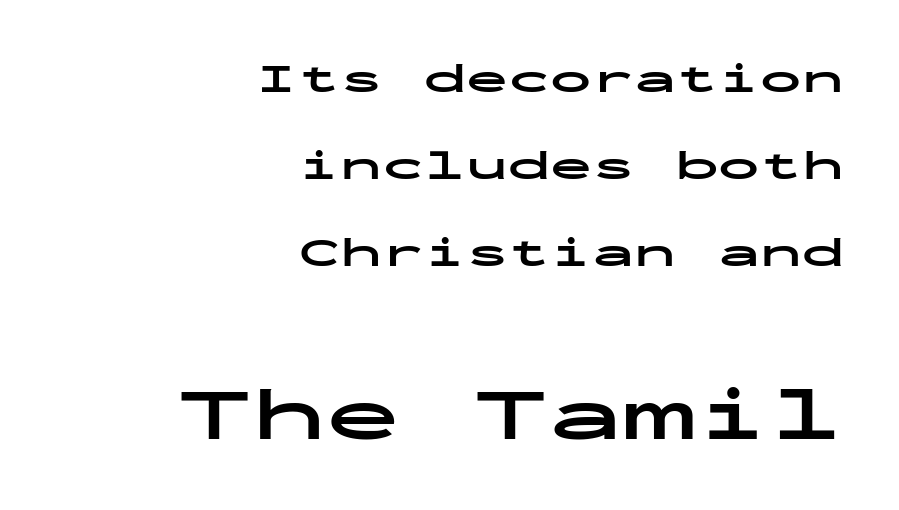
Q: Is the text bold? A: Yes.
Q: Is the text italic (slanted)? A: No, it is upright.
Q: Is the typeface a serif or a sans-serif typeface? A: Sans-serif.
Q: Is the text underlined? A: No.
Q: How is the paragraph aligned? A: Right-aligned.
Q: Is the spacing between letters normal or unusually wide? A: Normal.
Q: Is the spacing between lines tight, normal or loose? A: Loose.
Q: Which block of text is set in a larger size, the first (top) or the second (bottom)? A: The second (bottom) one.
Q: Width (condensed, normal, or wide)? A: Wide.
Q: Stroke contrast? A: Low.
Q: x-height? A: Medium.
Q: Monospaced? A: Yes.
